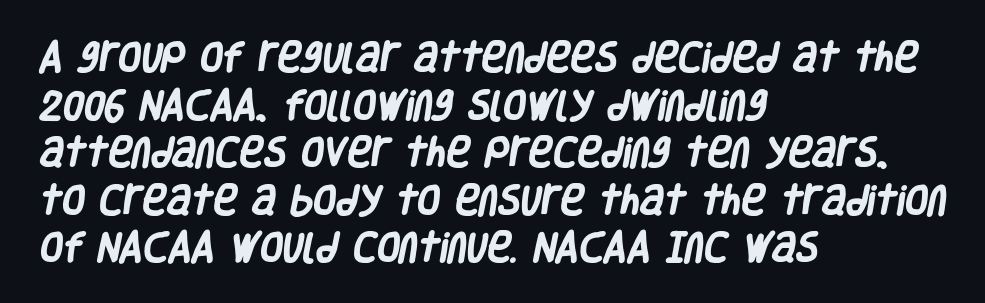
The characters display no serif detailing; their extremities are plain. Regular leading. Character widths vary here, with narrow letters taking less room than wide ones. This rendering leaves character spacing at its baseline value. The paragraph has a hard left edge and a soft right edge.
